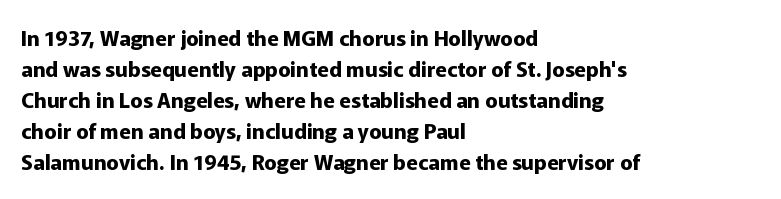
These lines keep a tight, regular rhythm from letter to letter. The typesetting leans heavy: a genuine bold. Line beginnings align vertically; line endings do not. If you drew a line through each stem, it would be perfectly vertical. Letters rest on an invisible, unmarked baseline.
